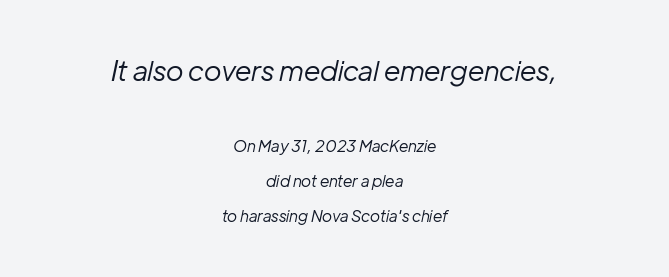
{"italic": "yes", "lean": "right", "slant_degrees": 12, "bold": "no", "weight": "regular", "width": "normal", "stroke_contrast": "low", "x_height": "medium", "monospaced": "no", "underline": "no", "align": "center", "line_spacing": "loose", "line_spacing_ratio": 2.17, "letter_spacing": "normal", "letter_spacing_em": 0.0, "larger_block": "first", "size_ratio": 1.75, "glyph_px": 28}
